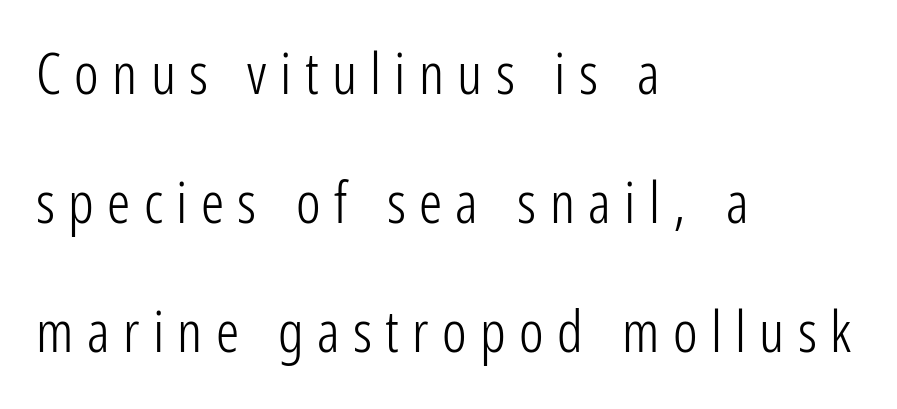
Q: Is the text bold? A: No.
Q: Is the text italic (slanted)? A: No, it is upright.
Q: Is the typeface a serif or a sans-serif typeface? A: Sans-serif.
Q: Is the text underlined? A: No.
Q: How is the paragraph aligned? A: Left-aligned.
Q: Is the spacing between letters normal or unusually wide? A: Unusually wide.
Q: Is the spacing between lines tight, normal or loose? A: Loose.
Q: Width (condensed, normal, or wide)? A: Condensed.
Q: Stroke contrast? A: Low.
Q: x-height? A: Medium.
Q: Monospaced? A: No.
